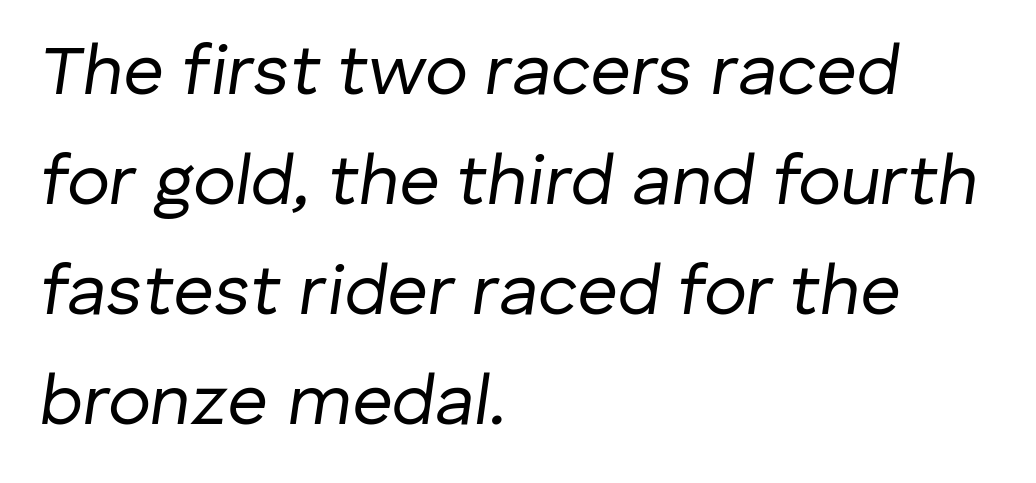
The image shows 71 px regular-weight type, italic (leaning right); set left-aligned, normal line spacing (1.55x), normal letter spacing, not underlined; low stroke contrast and a medium x-height.
